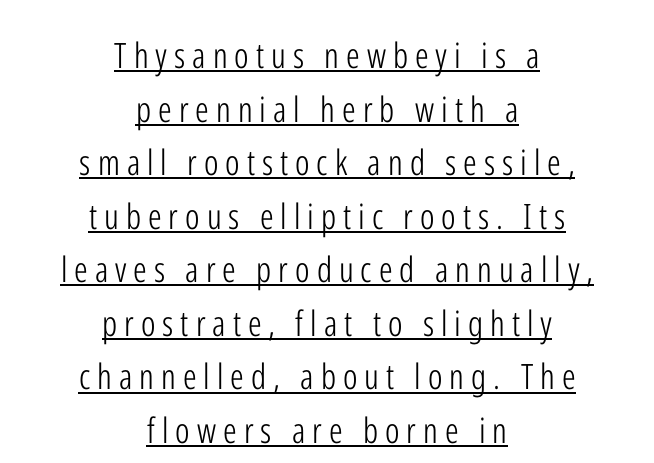
The image shows 35 px light, condensed sans-serif type, upright; set centered, normal line spacing (1.53x), unusually wide letter spacing (+0.2 em), underlined; low stroke contrast and a medium x-height.
